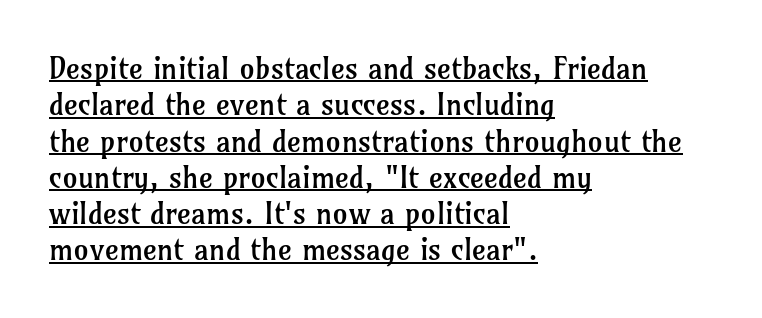
In CSS terms this would be text-align: left. The weight would be labelled regular, book, light, or lighter still. Spacing verdict: proportional, widths tailored to each character. Each word holds together tightly as a unit, with standard inter-letter gaps.
